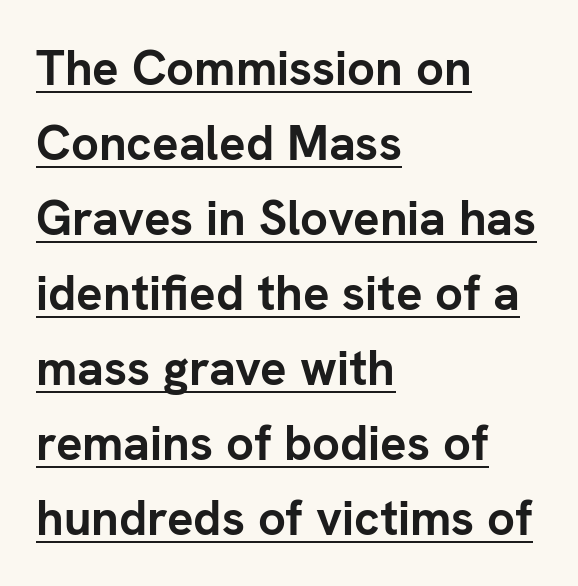
The image shows 49 px semibold sans-serif type, upright; set left-aligned, normal line spacing (1.53x), normal letter spacing, underlined; low stroke contrast and a medium x-height.
